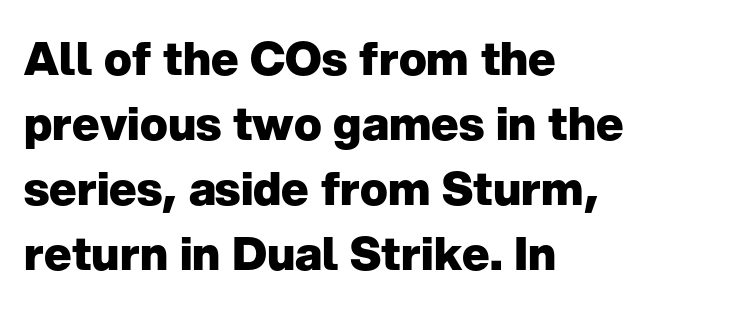
These lines are rendered in a variable-pitch font. Is there much room between lines? A standard amount, neither cramped nor airy. Here the glyphs are tracked normally, forming tight word shapes. The rendering shows plain stroke endings on the letterforms — a sans-serif design. Type without underlining.
